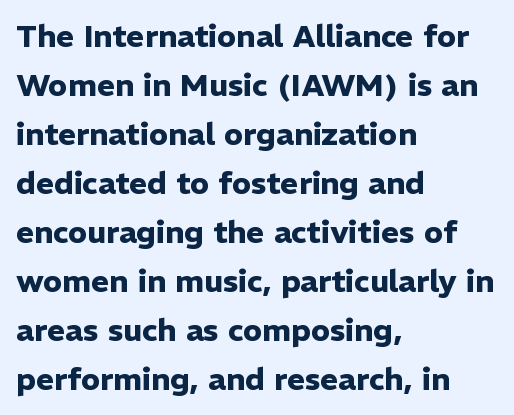
The image shows 31 px heavy sans-serif type, upright; set left-aligned, normal line spacing (1.58x), normal letter spacing, not underlined; low stroke contrast and a medium x-height.
